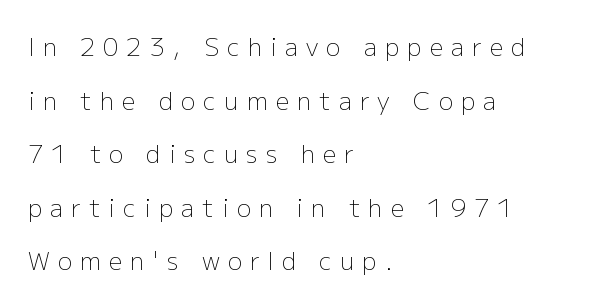
Where is the straight margin? On the left. The baseline area is clear. Weight class: somewhere from thin through regular. Observe the wide spacing: letters keep a clear distance from each other. This sample trades compactness for vertical openness between lines.
